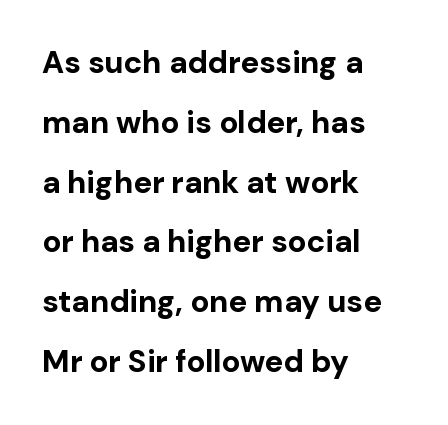
Q: Is the text bold? A: Yes.
Q: Is the text italic (slanted)? A: No, it is upright.
Q: Is the typeface a serif or a sans-serif typeface? A: Sans-serif.
Q: Is the text underlined? A: No.
Q: How is the paragraph aligned? A: Left-aligned.
Q: Is the spacing between letters normal or unusually wide? A: Normal.
Q: Is the spacing between lines tight, normal or loose? A: Loose.
Q: Width (condensed, normal, or wide)? A: Normal.
Q: Stroke contrast? A: Low.
Q: x-height? A: Medium.
Q: Monospaced? A: No.
